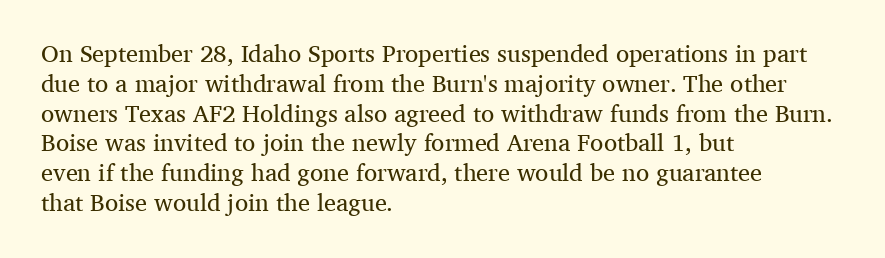
{"italic": "no", "bold": "no", "underline": "no", "align": "left", "line_spacing_ratio": 1.24, "letter_spacing": "normal", "letter_spacing_em": 0.0, "glyph_px": 24}
